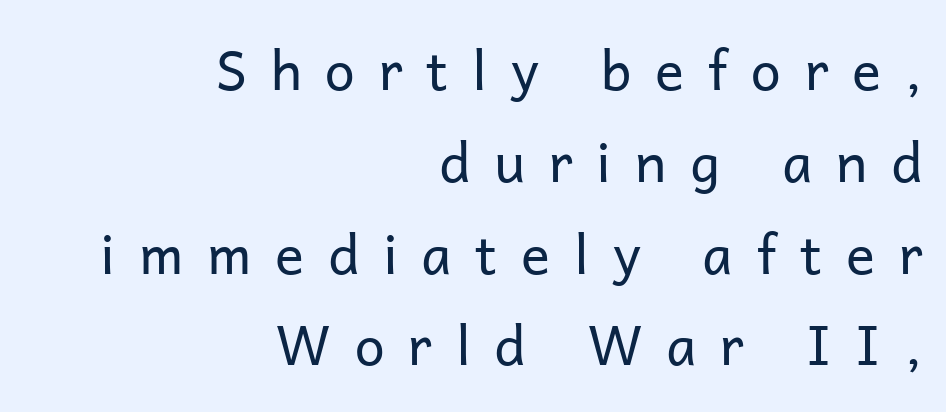
Q: Is the text bold? A: No.
Q: Is the text italic (slanted)? A: No, it is upright.
Q: Is the typeface a serif or a sans-serif typeface? A: Sans-serif.
Q: Is the text underlined? A: No.
Q: How is the paragraph aligned? A: Right-aligned.
Q: Is the spacing between letters normal or unusually wide? A: Unusually wide.
Q: Is the spacing between lines tight, normal or loose? A: Normal.
Q: Width (condensed, normal, or wide)? A: Normal.
Q: Stroke contrast? A: Low.
Q: x-height? A: Medium.
Q: Monospaced? A: No.
